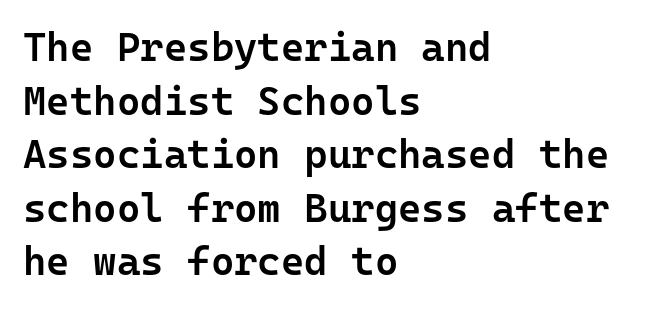
{"serif": "no", "italic": "no", "bold": "semi", "weight": "semibold", "width": "normal", "stroke_contrast": "low", "x_height": "medium", "monospaced": "yes", "underline": "no", "align": "left", "line_spacing": "normal", "line_spacing_ratio": 1.34, "letter_spacing": "normal", "letter_spacing_em": 0.0, "glyph_px": 40}
